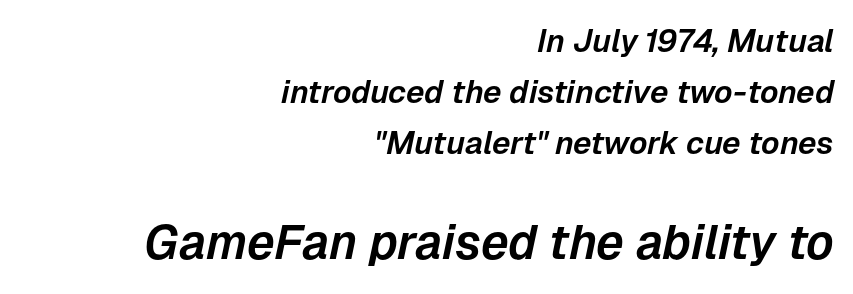
Q: Is the text italic (slanted)? A: Yes, it leans right by about 12 degrees.
Q: Is the text underlined? A: No.
Q: How is the paragraph aligned? A: Right-aligned.
Q: Is the spacing between letters normal or unusually wide? A: Normal.
Q: Is the spacing between lines tight, normal or loose? A: Normal.
Q: Which block of text is set in a larger size, the first (top) or the second (bottom)? A: The second (bottom) one.
Q: Width (condensed, normal, or wide)? A: Normal.
Q: Stroke contrast? A: Low.
Q: x-height? A: Medium.
Q: Monospaced? A: No.
